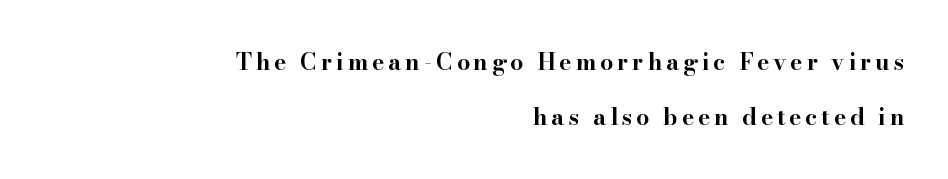
Q: Is the text bold? A: Yes.
Q: Is the text italic (slanted)? A: No, it is upright.
Q: Is the text underlined? A: No.
Q: How is the paragraph aligned? A: Right-aligned.
Q: Is the spacing between lines tight, normal or loose? A: Loose.
